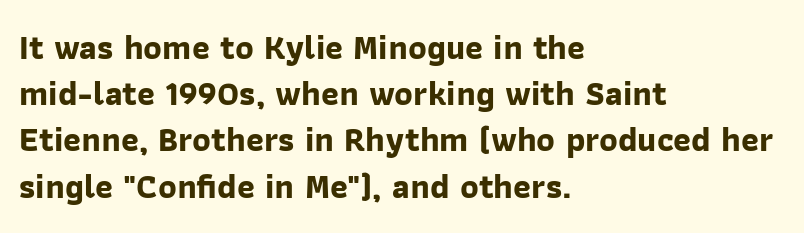
{"serif": "no", "bold": "yes", "weight": "bold", "width": "normal", "stroke_contrast": "low", "x_height": "medium", "monospaced": "no", "underline": "no", "align": "left", "line_spacing": "normal", "line_spacing_ratio": 1.36, "letter_spacing": "normal", "letter_spacing_em": 0.0, "glyph_px": 34}
